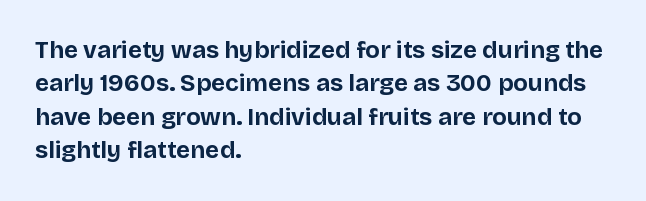
Q: Is the text bold? A: Yes.
Q: Is the text italic (slanted)? A: No, it is upright.
Q: Is the text underlined? A: No.
Q: How is the paragraph aligned? A: Left-aligned.
Q: Is the spacing between letters normal or unusually wide? A: Normal.
Q: Is the spacing between lines tight, normal or loose? A: Normal.
